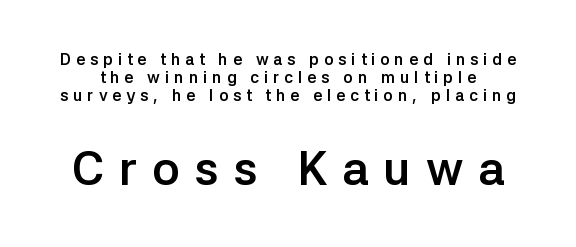
{"serif": "no", "italic": "no", "bold": "yes", "weight": "semibold", "width": "normal", "stroke_contrast": "low", "x_height": "medium", "monospaced": "no", "underline": "no", "line_spacing": "tight", "line_spacing_ratio": 1.12, "letter_spacing": "wide", "letter_spacing_em": 0.31, "larger_block": "second", "size_ratio": 2.94, "glyph_px": 47}
